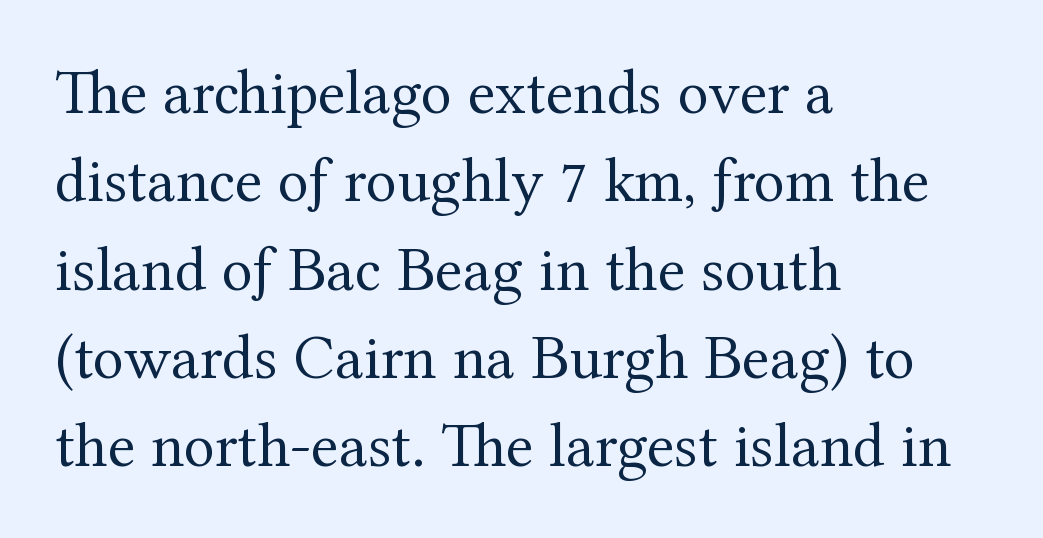
The image shows 64 px regular-weight serif type, upright; set left-aligned, normal line spacing (1.38x), normal letter spacing, not underlined; medium stroke contrast and a medium x-height.
